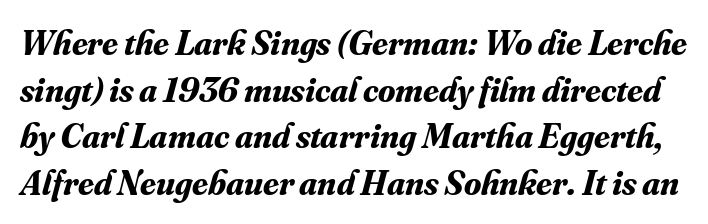
The face used here has a pronounced slope to its letters. What's the leading like? Ordinary, nothing unusual. Set as a true bold cut, around the 700 mark. Nobody drew a line under any word here.
